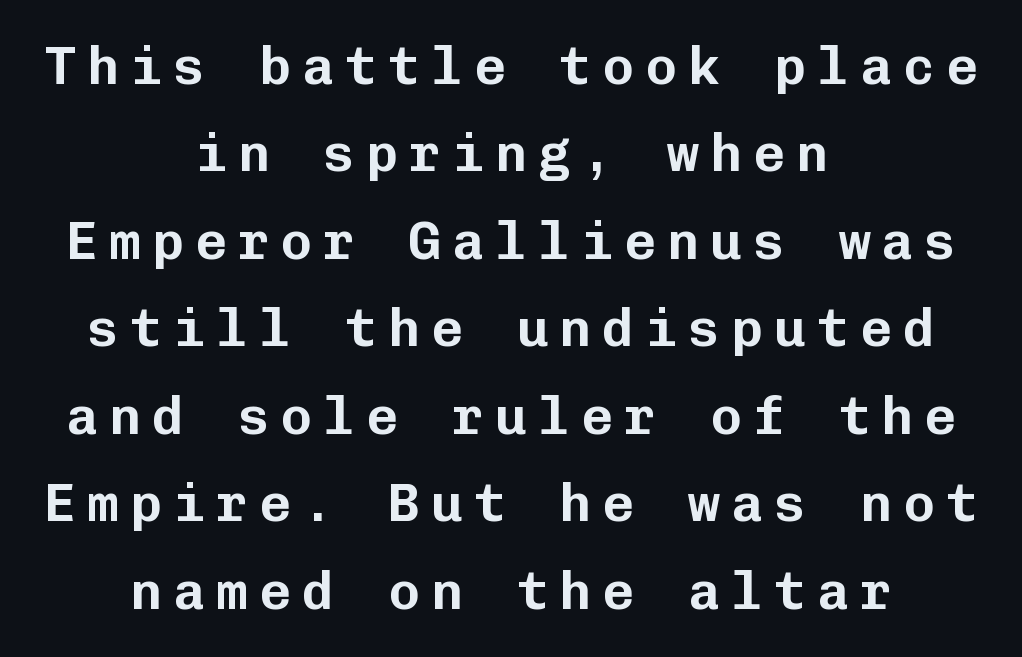
Q: Is the text italic (slanted)? A: No, it is upright.
Q: Is the typeface a serif or a sans-serif typeface? A: Sans-serif.
Q: Is the text underlined? A: No.
Q: How is the paragraph aligned? A: Centered.
Q: Is the spacing between letters normal or unusually wide? A: Unusually wide.
Q: Is the spacing between lines tight, normal or loose? A: Normal.
Q: Width (condensed, normal, or wide)? A: Normal.
Q: Stroke contrast? A: Low.
Q: x-height? A: Medium.
Q: Monospaced? A: Yes.
